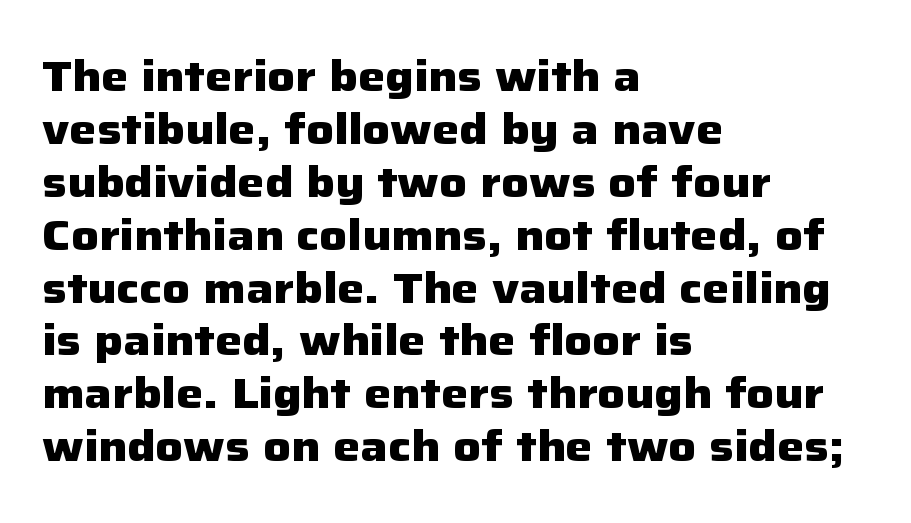
Q: Is the text bold? A: Yes.
Q: Is the text italic (slanted)? A: No, it is upright.
Q: Is the typeface a serif or a sans-serif typeface? A: Sans-serif.
Q: Is the text underlined? A: No.
Q: How is the paragraph aligned? A: Left-aligned.
Q: Is the spacing between letters normal or unusually wide? A: Normal.
Q: Width (condensed, normal, or wide)? A: Normal.
Q: Stroke contrast? A: Low.
Q: x-height? A: Medium.
Q: Monospaced? A: No.
